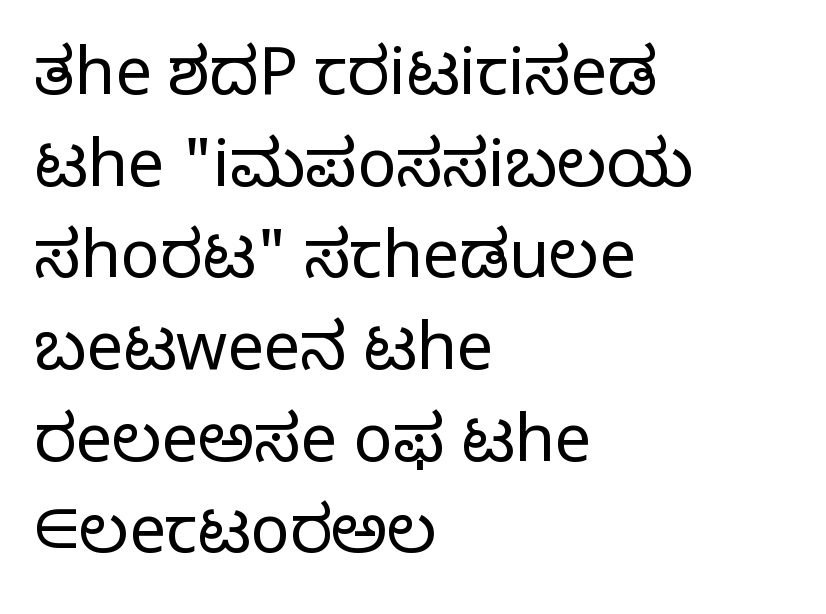
{"serif": "no", "italic": "no", "bold": "no", "weight": "light", "width": "normal", "stroke_contrast": "low", "x_height": "medium", "monospaced": "no", "underline": "no", "align": "left", "line_spacing": "normal", "line_spacing_ratio": 1.41, "letter_spacing": "normal", "letter_spacing_em": 0.0, "glyph_px": 65}
